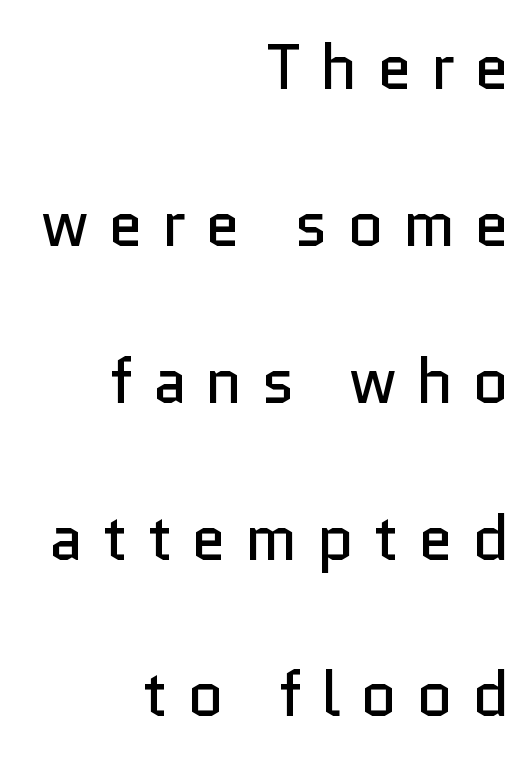
Spacing verdict: proportional, widths tailored to each character. These lines have a slow, spaced-out rhythm from letter to letter. Horizontal alignment here is rightward, an uncommon choice for prose. Each stroke keeps to a modest, everyday thickness or less.
